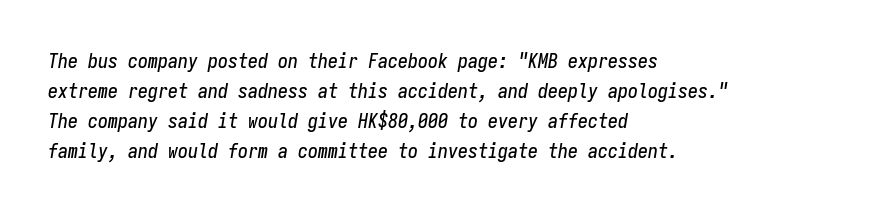
Bare-footed words on every line. Leading: standard. A student would call this left alignment; a typographer would say flush left, rag right. The typography opts for an oblique posture over an upright one. There is no visible air inserted between adjacent glyphs.
